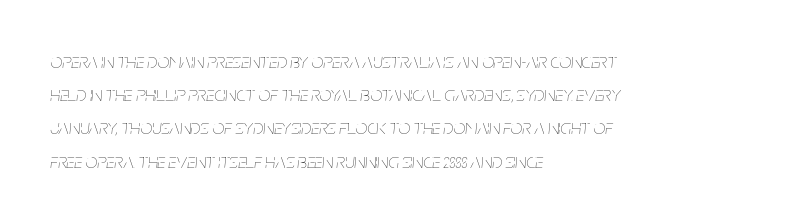
There is no visible air inserted between adjacent glyphs. Is the type heavy? It reads as light-to-regular instead. Rows of type keep a routine distance in the vertical direction. Where is the straight margin? On the left. Looking at the ascenders, they clearly lean. The strip under each line holds only bare page.
